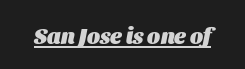
The image shows 22 px bold type, italic (leaning right); set normal letter spacing, underlined.
